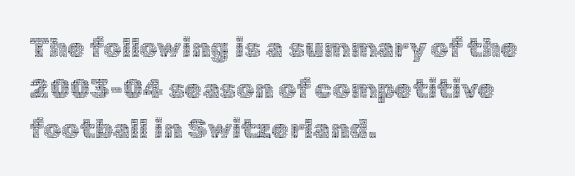
{"italic": "no", "bold": "no", "weight": "thin", "width": "normal", "x_height": "medium", "monospaced": "no", "underline": "no", "align": "left", "line_spacing": "normal", "line_spacing_ratio": 1.45, "letter_spacing": "normal", "letter_spacing_em": 0.0, "glyph_px": 28}
